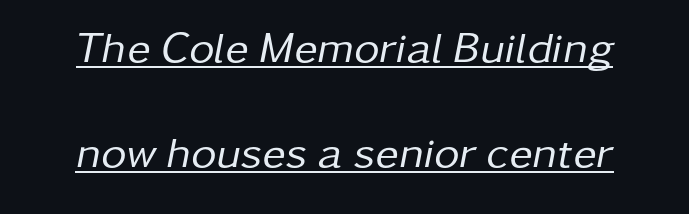
{"italic": "yes", "lean": "right", "slant_degrees": 11, "bold": "no", "weight": "regular", "width": "normal", "stroke_contrast": "low", "x_height": "medium", "monospaced": "no", "underline": "yes", "line_spacing": "loose", "line_spacing_ratio": 2.38, "letter_spacing": "normal", "letter_spacing_em": 0.0, "glyph_px": 44}
